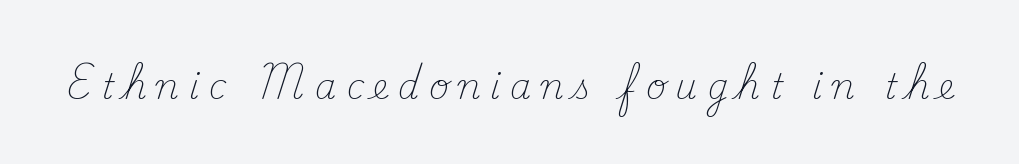
Q: Is the text bold? A: No.
Q: Is the text italic (slanted)? A: Yes.
Q: Is the typeface a serif or a sans-serif typeface? A: Serif.
Q: Is the text underlined? A: No.
Q: Is the spacing between letters normal or unusually wide? A: Unusually wide.
Q: Width (condensed, normal, or wide)? A: Normal.
Q: Stroke contrast? A: Medium.
Q: x-height? A: Small.
Q: Monospaced? A: No.
